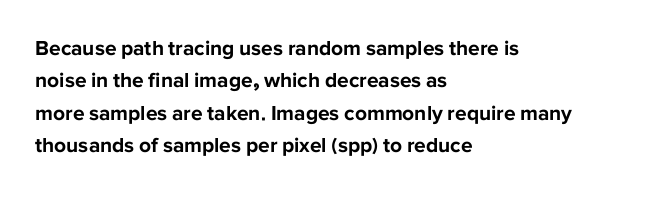
Q: Is the text bold? A: Yes.
Q: Is the text italic (slanted)? A: No, it is upright.
Q: Is the text underlined? A: No.
Q: How is the paragraph aligned? A: Left-aligned.
Q: Is the spacing between letters normal or unusually wide? A: Normal.
Q: Is the spacing between lines tight, normal or loose? A: Normal.
